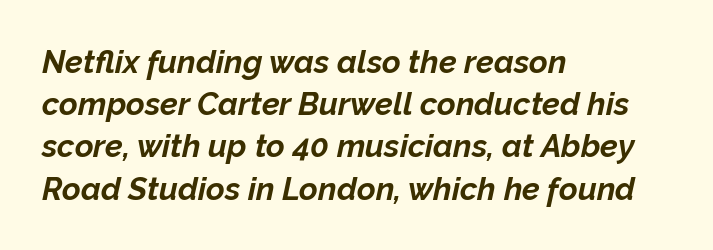
Q: Is the text bold? A: Yes.
Q: Is the text italic (slanted)? A: Yes, it leans right by about 12 degrees.
Q: Is the text underlined? A: No.
Q: How is the paragraph aligned? A: Left-aligned.
Q: Is the spacing between letters normal or unusually wide? A: Normal.
Q: Is the spacing between lines tight, normal or loose? A: Normal.
Q: Width (condensed, normal, or wide)? A: Normal.
Q: Stroke contrast? A: Low.
Q: x-height? A: Medium.
Q: Monospaced? A: No.
